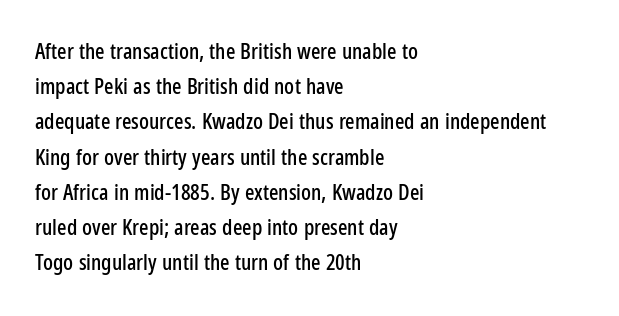
{"italic": "no", "underline": "no", "align": "left", "line_spacing": "normal", "line_spacing_ratio": 1.6, "letter_spacing": "normal", "letter_spacing_em": 0.0, "glyph_px": 22}
